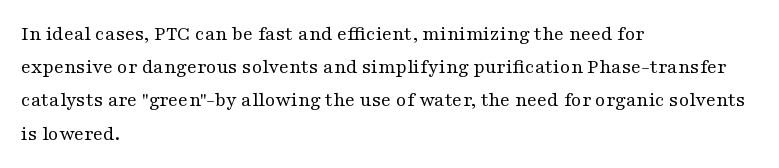
{"italic": "no", "bold": "no", "underline": "no", "align": "left", "line_spacing": "normal", "line_spacing_ratio": 1.58, "letter_spacing": "normal", "letter_spacing_em": 0.0, "glyph_px": 21}
